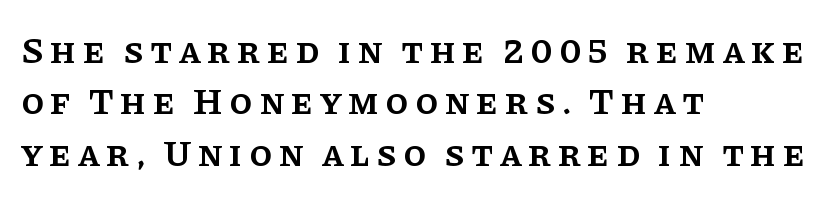
The image shows 37 px semibold serif type, upright; set left-aligned, normal line spacing (1.39x), not underlined; low stroke contrast and a large x-height.
